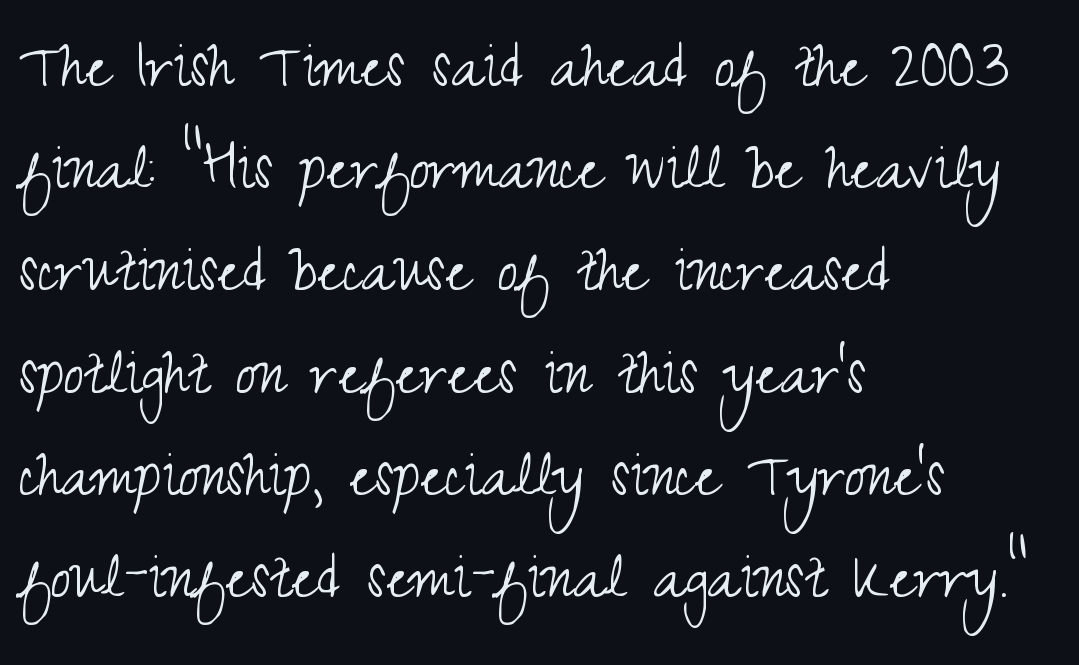
All the whitespace from short lines collects on the right. Think of a printed novel: that variable character pitch is what you see here. Compared with typical paragraphs, the rows here are spaced about the same. The zone under the glyphs is completely vacant.
